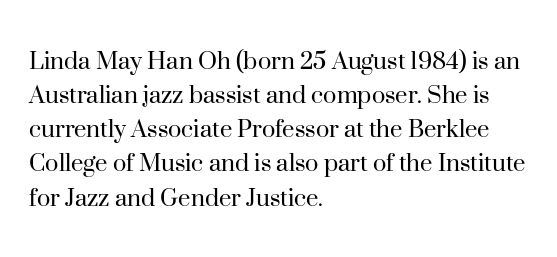
The image shows 28 px regular-weight serif type, upright; set left-aligned, line spacing 1.22x, normal letter spacing, not underlined; high stroke contrast and a small x-height.
